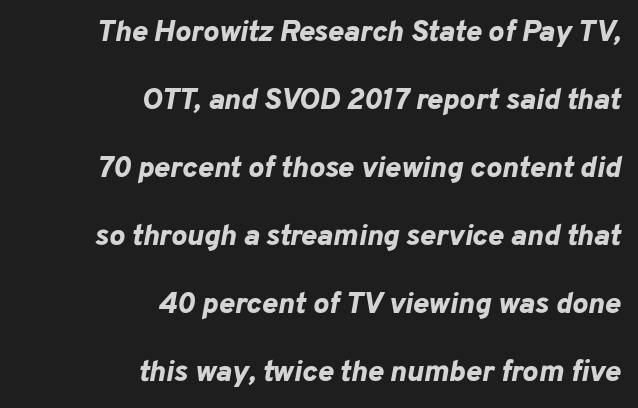
The image shows 30 px bold type, italic (leaning right); set right-aligned, loose line spacing (2.27x), normal letter spacing, not underlined; low stroke contrast and a medium x-height.
